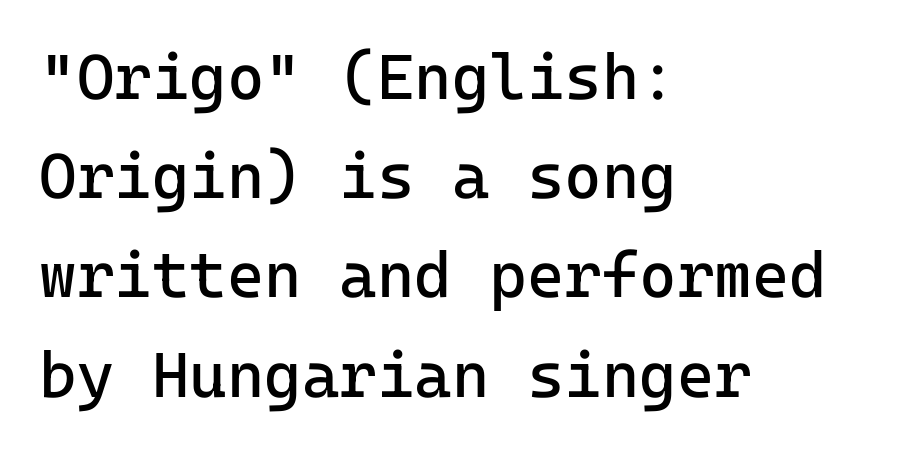
Q: Is the text bold? A: No.
Q: Is the text italic (slanted)? A: No, it is upright.
Q: Is the typeface a serif or a sans-serif typeface? A: Sans-serif.
Q: Is the text underlined? A: No.
Q: How is the paragraph aligned? A: Left-aligned.
Q: Is the spacing between letters normal or unusually wide? A: Normal.
Q: Is the spacing between lines tight, normal or loose? A: Normal.
Q: Width (condensed, normal, or wide)? A: Normal.
Q: Stroke contrast? A: Low.
Q: x-height? A: Medium.
Q: Monospaced? A: Yes.
